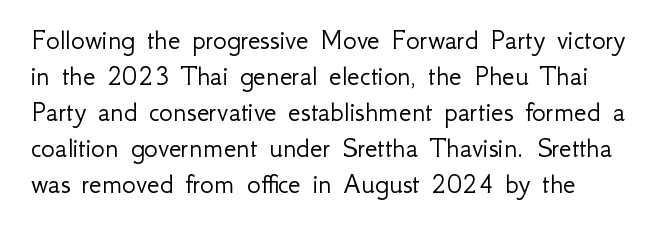
Stroke terminals: plain, sans-serif. No extra tracking has been applied to these lines. Character widths vary here, with narrow letters taking less room than wide ones. Nobody drew a line under any word here. Is the stroke heavy? The answer is a plain regular-or-lighter.
